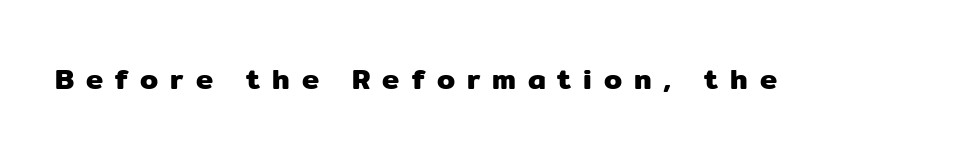
{"serif": "no", "italic": "no", "width": "normal", "stroke_contrast": "low", "x_height": "medium", "monospaced": "no", "underline": "no", "letter_spacing": "wide", "letter_spacing_em": 0.41, "glyph_px": 29}
